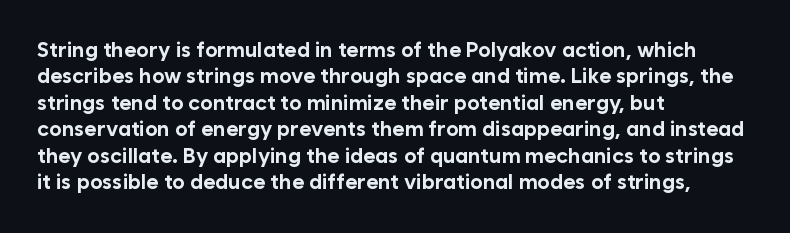
The image shows 21 px bold type, upright; set left-aligned, normal line spacing (1.26x), normal letter spacing, not underlined.
